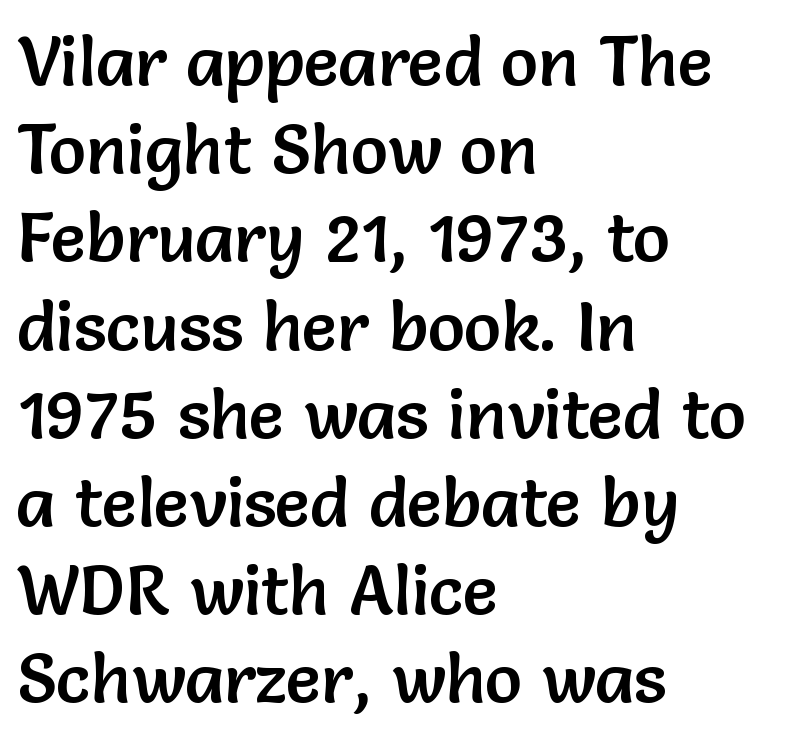
Plain, unruled lines of type. One-word summary of the alignment: left. The face used here is proportionally spaced, like ordinary book or web type. A typesetter would label this face a sans.
